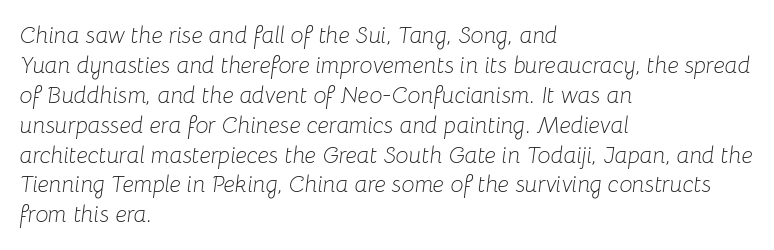
Q: Is the text bold? A: No.
Q: Is the text italic (slanted)? A: Yes, it leans right by about 8 degrees.
Q: Is the text underlined? A: No.
Q: How is the paragraph aligned? A: Left-aligned.
Q: Is the spacing between letters normal or unusually wide? A: Normal.
Q: Is the spacing between lines tight, normal or loose? A: Normal.
